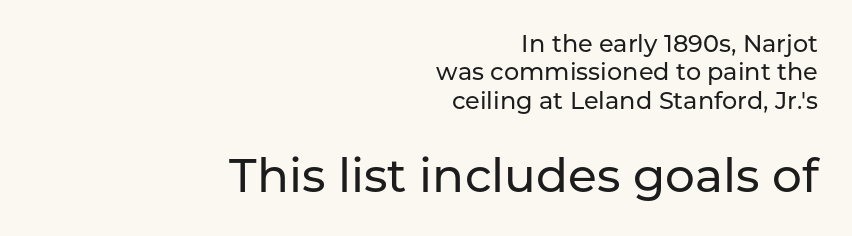
{"serif": "no", "italic": "no", "width": "normal", "stroke_contrast": "low", "x_height": "medium", "monospaced": "no", "underline": "no", "align": "right", "line_spacing_ratio": 1.18, "letter_spacing": "normal", "letter_spacing_em": 0.0, "larger_block": "second", "size_ratio": 1.96, "glyph_px": 47}
